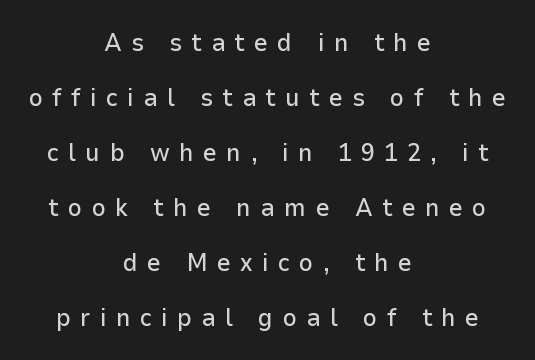
Teacher's note: observe the equal gaps on both sides — that is centered alignment. These lines were composed using upright roman letters. The space between consecutive lines is lavish. Underline: absent. Words appear elongated and porous because spacing is wide.
